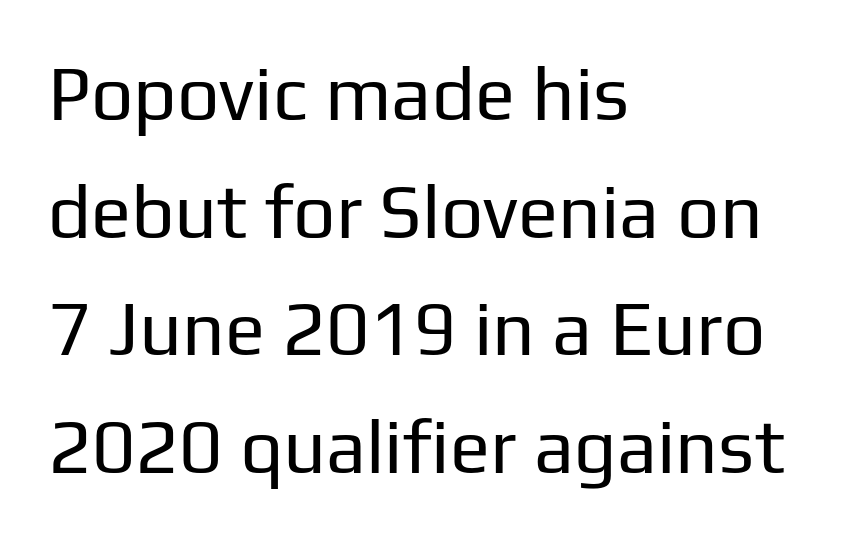
Q: Is the text bold? A: No.
Q: Is the text italic (slanted)? A: No, it is upright.
Q: Is the typeface a serif or a sans-serif typeface? A: Sans-serif.
Q: Is the text underlined? A: No.
Q: How is the paragraph aligned? A: Left-aligned.
Q: Is the spacing between letters normal or unusually wide? A: Normal.
Q: Is the spacing between lines tight, normal or loose? A: Normal.
Q: Width (condensed, normal, or wide)? A: Normal.
Q: Stroke contrast? A: Low.
Q: x-height? A: Medium.
Q: Monospaced? A: No.
